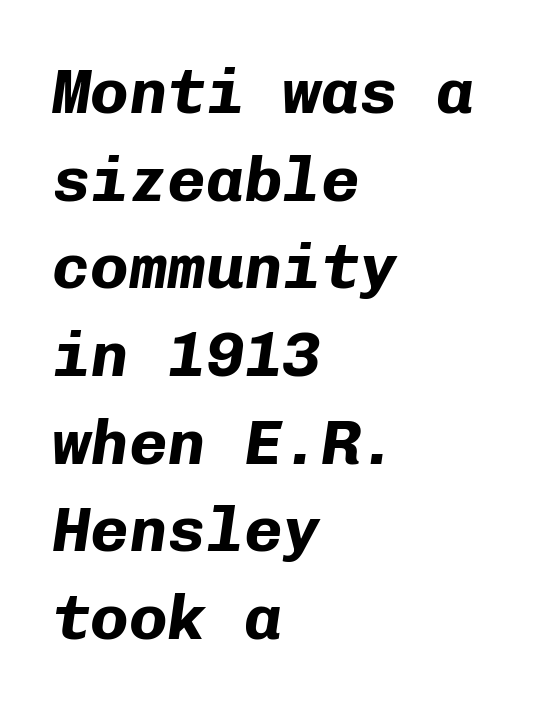
{"italic": "yes", "lean": "right", "slant_degrees": 8, "bold": "yes", "weight": "bold", "width": "normal", "stroke_contrast": "low", "x_height": "medium", "monospaced": "yes", "underline": "no", "align": "left", "line_spacing": "normal", "line_spacing_ratio": 1.37, "letter_spacing": "normal", "letter_spacing_em": 0.0, "glyph_px": 64}
